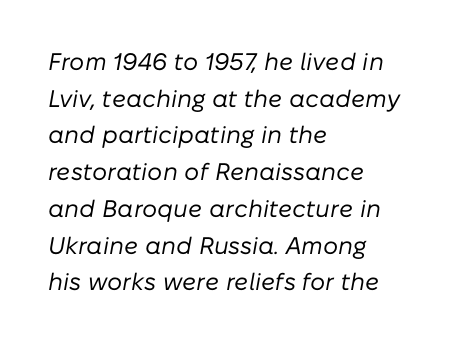
Visually the block forms a straight wall on the left and a jagged coastline on the right. Slant detected: the letters are inclined. This is not heavy type; no bold has been used. Notice how descenders clear the ascenders below comfortably — that's standard leading. Letter spacing: default. Plain, unruled lines of type.
